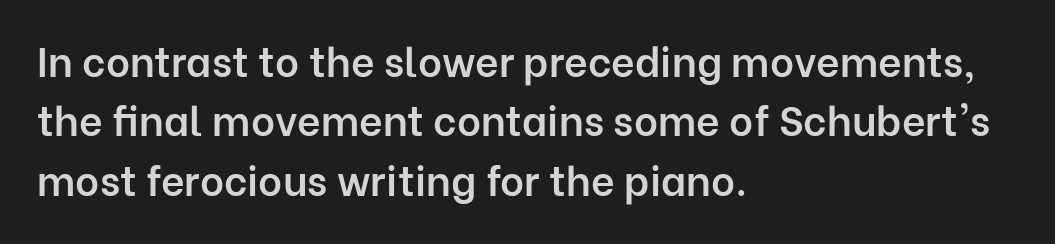
Compared with a centered layout, this one pins lines to the left instead. Examine the stroke ends and you'll find no serifs. The lines sit at an ordinary, default distance from one another. Characters remain perfectly vertical along every line.
